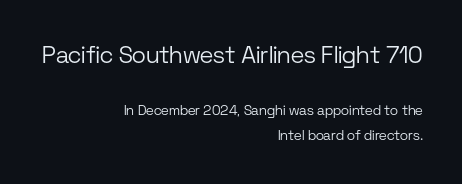
Q: Is the text bold? A: No.
Q: Is the text italic (slanted)? A: No, it is upright.
Q: Is the text underlined? A: No.
Q: How is the paragraph aligned? A: Right-aligned.
Q: Is the spacing between letters normal or unusually wide? A: Normal.
Q: Which block of text is set in a larger size, the first (top) or the second (bottom)? A: The first (top) one.
